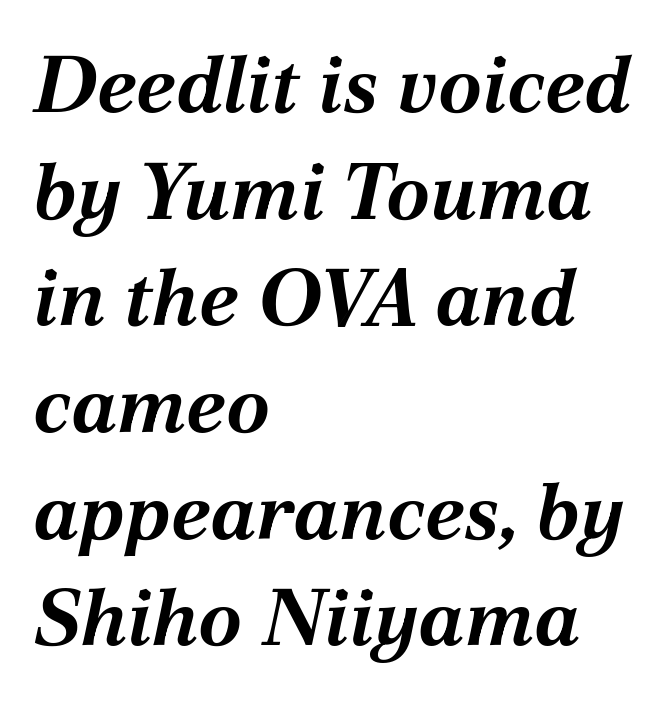
Q: Is the text bold? A: Yes.
Q: Is the text italic (slanted)? A: Yes, it leans right by about 12 degrees.
Q: Is the text underlined? A: No.
Q: How is the paragraph aligned? A: Left-aligned.
Q: Is the spacing between letters normal or unusually wide? A: Normal.
Q: Is the spacing between lines tight, normal or loose? A: Normal.
Q: Width (condensed, normal, or wide)? A: Normal.
Q: Stroke contrast? A: Medium.
Q: x-height? A: Medium.
Q: Monospaced? A: No.
